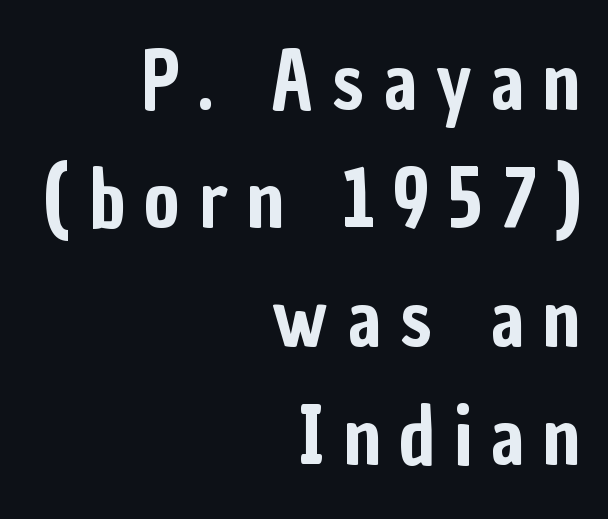
Tracking here is generous; glyphs stand well apart from one another. Grotesque or geometric, the face here clearly has no serifs. Normally led — the rows are evenly, conventionally spaced. Tall strokes in this sample are plumb rather than angled.
